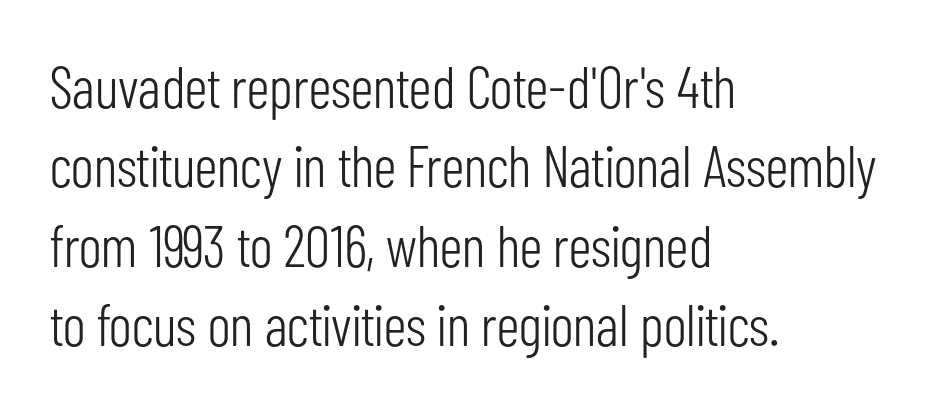
Q: Is the text bold? A: No.
Q: Is the text italic (slanted)? A: No, it is upright.
Q: Is the typeface a serif or a sans-serif typeface? A: Sans-serif.
Q: Is the text underlined? A: No.
Q: How is the paragraph aligned? A: Left-aligned.
Q: Is the spacing between letters normal or unusually wide? A: Normal.
Q: Is the spacing between lines tight, normal or loose? A: Normal.
Q: Width (condensed, normal, or wide)? A: Condensed.
Q: Stroke contrast? A: Low.
Q: x-height? A: Medium.
Q: Monospaced? A: No.
